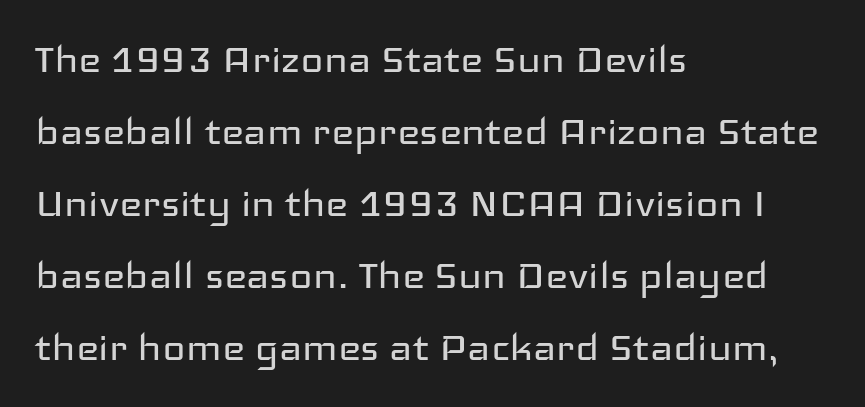
Students, observe: this is what conventionally led text looks like. A light-to-regular cut is what we see here. Is this a fixed-width face? No — the glyphs have proportional, varying widths. Stroke terminals: plain, sans-serif. Words appear dense and cohesive because spacing is normal.
